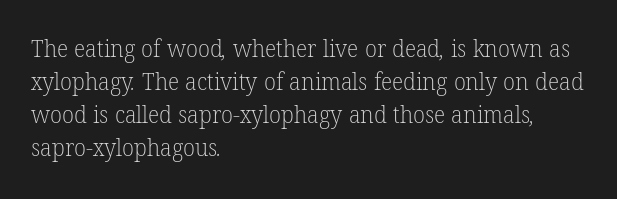
The image shows 24 px text type; set left-aligned, normal line spacing (1.37x), normal letter spacing, not underlined.
